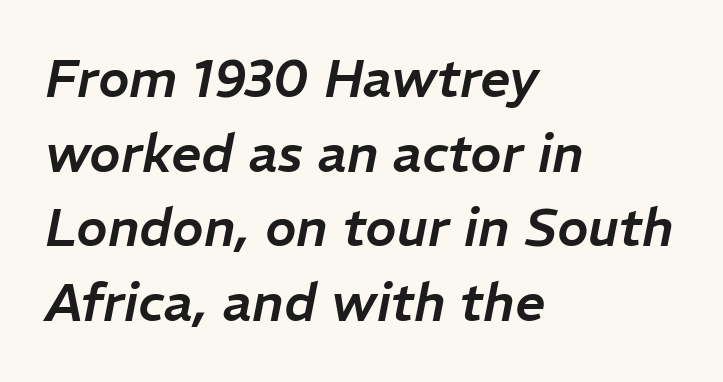
Q: Is the text italic (slanted)? A: Yes, it leans right by about 11 degrees.
Q: Is the text underlined? A: No.
Q: How is the paragraph aligned? A: Left-aligned.
Q: Is the spacing between letters normal or unusually wide? A: Normal.
Q: Is the spacing between lines tight, normal or loose? A: Normal.
Q: Width (condensed, normal, or wide)? A: Normal.
Q: Stroke contrast? A: Low.
Q: x-height? A: Medium.
Q: Monospaced? A: No.
